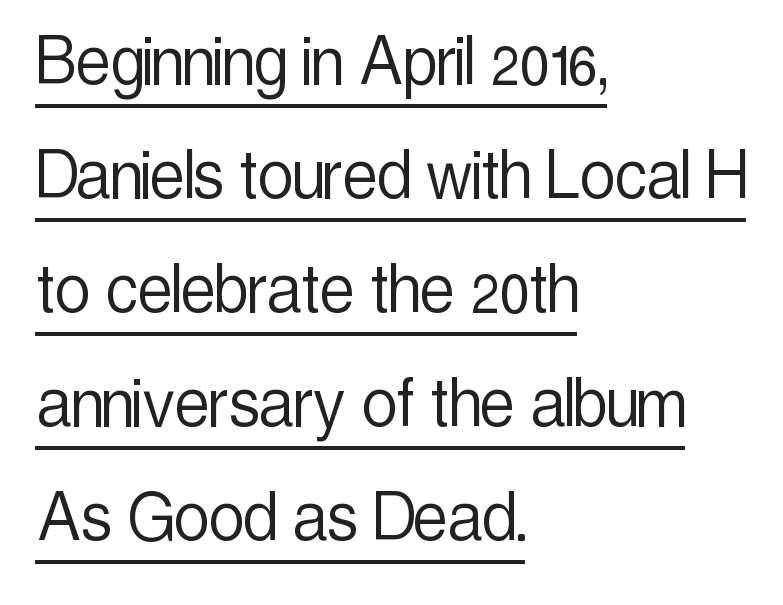
Layout note: lines flush left. To sum up the face: it is a sans, with no serifs. A continuous stroke trails under the words, as in a hyperlink. A typesetter would call this zero additional tracking. Stem width sits at or under what a default text font uses. Quick note: not italic, upright.
